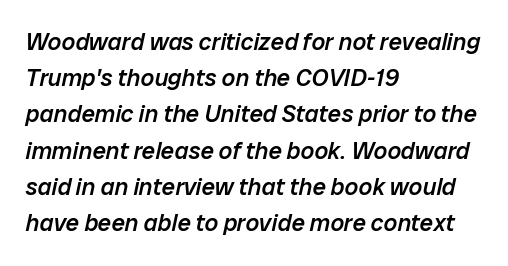
What's the leading like? Ordinary, nothing unusual. What stands out about the letter spacing? Nothing — it is the standard amount. Descenders hang freely into open space. An italicized treatment has been applied to the whole sample.
